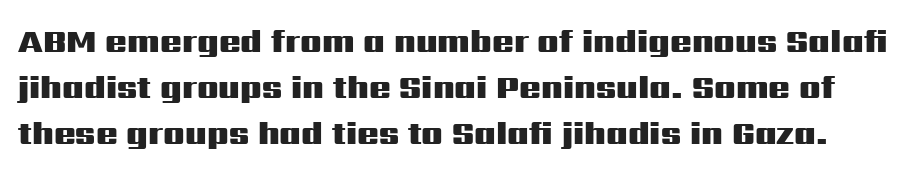
{"serif": "no", "italic": "no", "bold": "yes", "weight": "heavy", "width": "wide", "stroke_contrast": "medium", "x_height": "medium", "monospaced": "no", "underline": "no", "line_spacing": "normal", "line_spacing_ratio": 1.43, "letter_spacing": "normal", "letter_spacing_em": 0.0, "glyph_px": 32}
